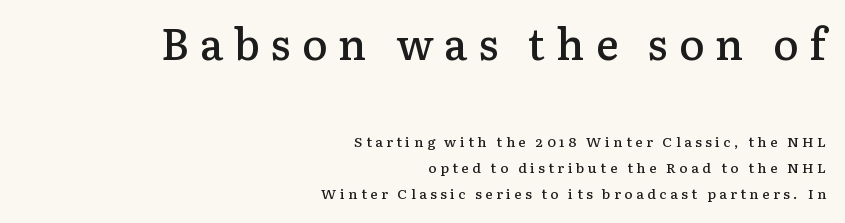
The image shows 43 px semibold serif type, upright; set right-aligned, line spacing 1.86x, unusually wide letter spacing (+0.25 em), not underlined; the first (top) block is 3.07x larger; low stroke contrast and a medium x-height.
